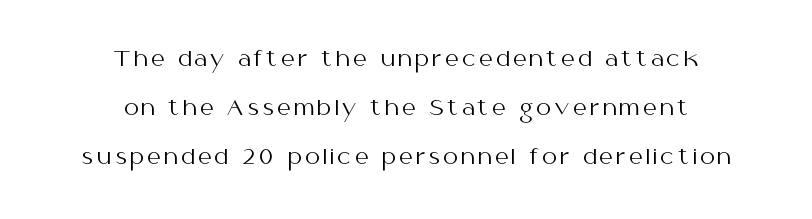
Q: Is the text bold? A: No.
Q: Is the text italic (slanted)? A: No, it is upright.
Q: Is the text underlined? A: No.
Q: How is the paragraph aligned? A: Centered.
Q: Is the spacing between lines tight, normal or loose? A: Loose.
